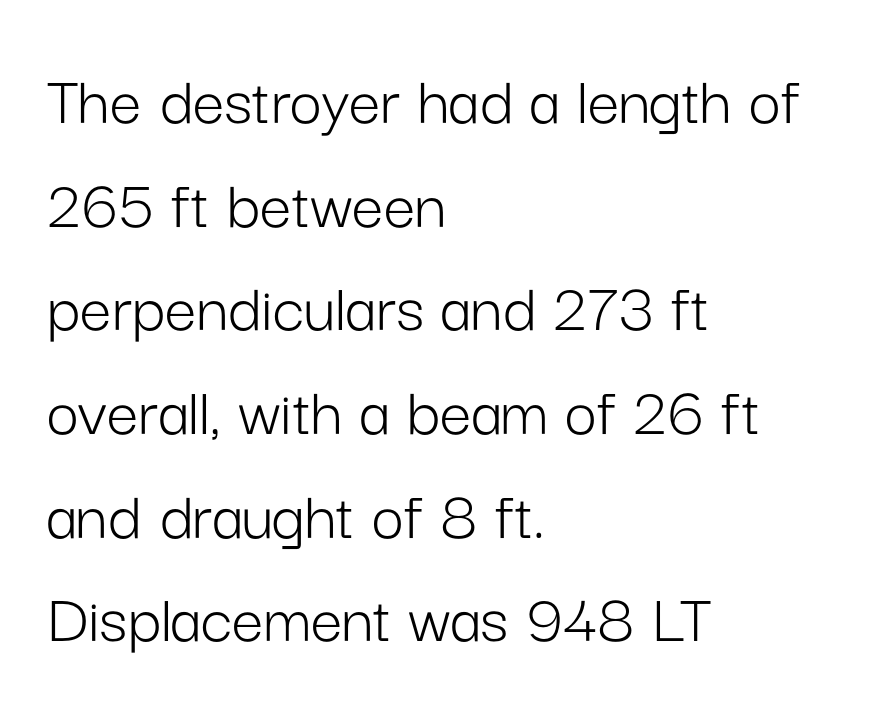
The compositor pushed each line to the left boundary. The rendering uses natural spacing where letterforms have individual widths. Stems and bowls with no extra thickness — not bold. Stroke terminals: plain, sans-serif.
